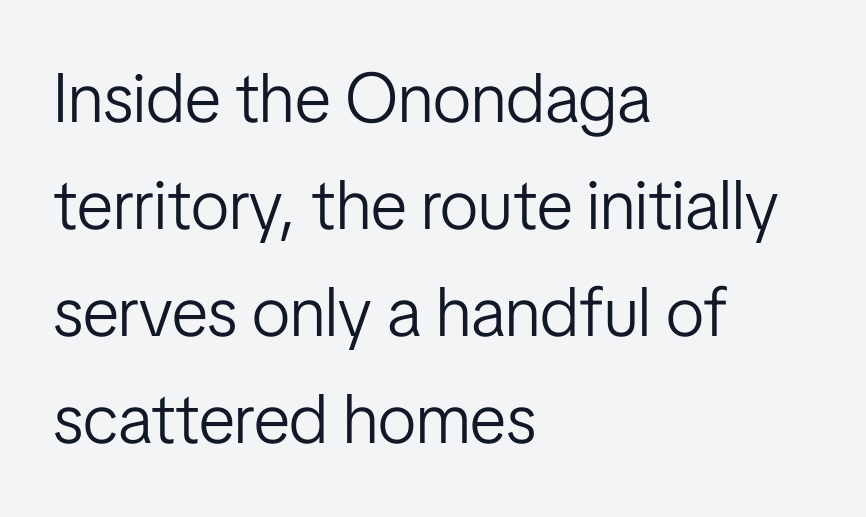
{"serif": "no", "italic": "no", "bold": "no", "weight": "light", "width": "condensed", "stroke_contrast": "low", "x_height": "medium", "monospaced": "no", "underline": "no", "align": "left", "line_spacing": "normal", "line_spacing_ratio": 1.55, "letter_spacing": "normal", "letter_spacing_em": 0.0, "glyph_px": 69}
